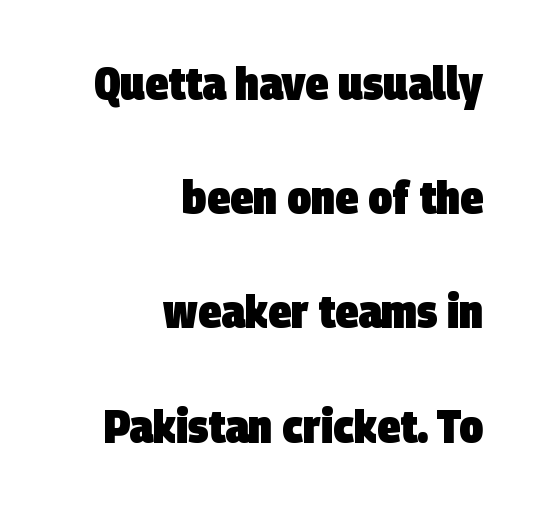
The image shows 47 px heavy, condensed sans-serif type; set right-aligned, loose line spacing (2.43x), normal letter spacing, not underlined; low stroke contrast and a large x-height.
